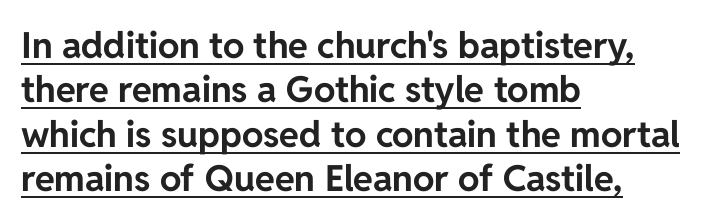
The image shows 36 px bold sans-serif type, upright; set left-aligned, line spacing 1.23x, normal letter spacing, underlined; low stroke contrast and a medium x-height.
